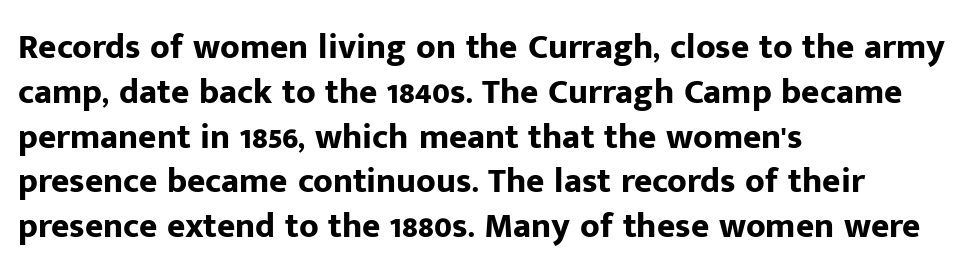
{"serif": "no", "italic": "no", "bold": "yes", "weight": "bold", "width": "normal", "stroke_contrast": "low", "x_height": "medium", "monospaced": "no", "underline": "no", "align": "left", "line_spacing": "normal", "line_spacing_ratio": 1.28, "letter_spacing": "normal", "letter_spacing_em": 0.0, "glyph_px": 35}
